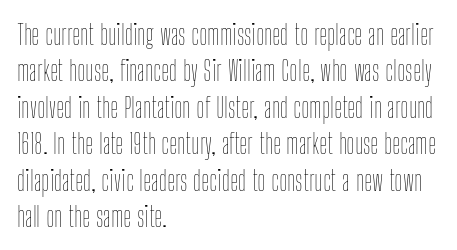
Lines of text with bare space underneath. The weight tops out at a normal text grade. The ragged edge is on the right, which tells us the setting is flush left. Spacing verdict: proportional, widths tailored to each character. The line-height multiplier appears to be the usual default. Every stem runs plumb, perpendicular to the baseline.
